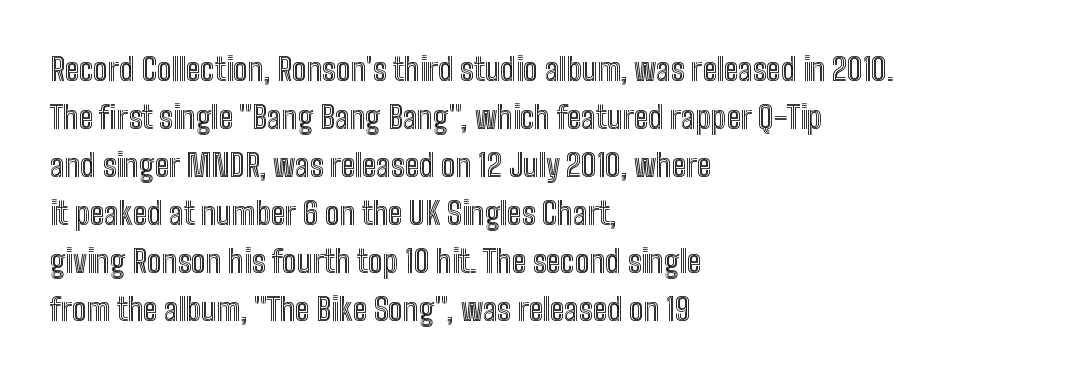
{"italic": "no", "width": "condensed", "x_height": "medium", "monospaced": "no", "underline": "no", "align": "left", "line_spacing": "normal", "line_spacing_ratio": 1.55, "letter_spacing": "normal", "letter_spacing_em": 0.0, "glyph_px": 31}
